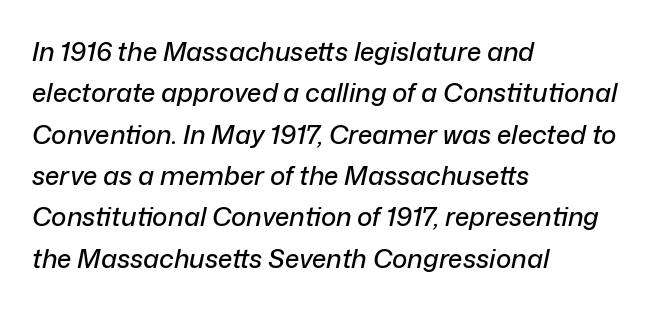
Q: Is the text italic (slanted)? A: Yes, it leans right by about 12 degrees.
Q: Is the text underlined? A: No.
Q: How is the paragraph aligned? A: Left-aligned.
Q: Is the spacing between letters normal or unusually wide? A: Normal.
Q: Is the spacing between lines tight, normal or loose? A: Normal.
